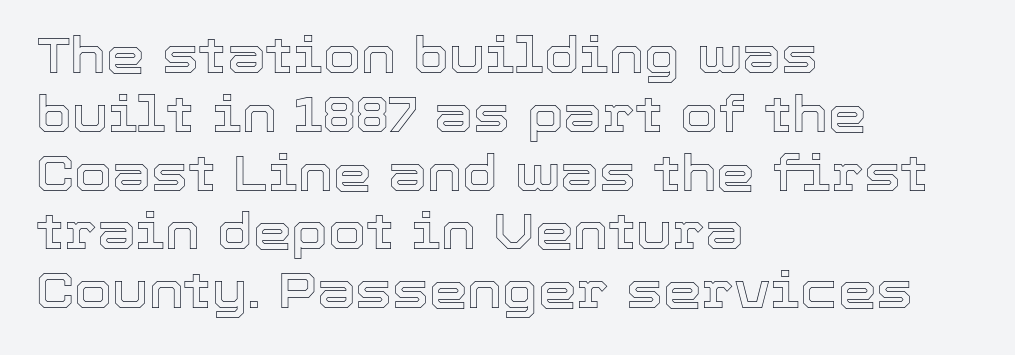
Q: Is the text italic (slanted)? A: No, it is upright.
Q: Is the text underlined? A: No.
Q: How is the paragraph aligned? A: Left-aligned.
Q: Is the spacing between letters normal or unusually wide? A: Normal.
Q: Width (condensed, normal, or wide)? A: Normal.
Q: x-height? A: Medium.
Q: Monospaced? A: No.
